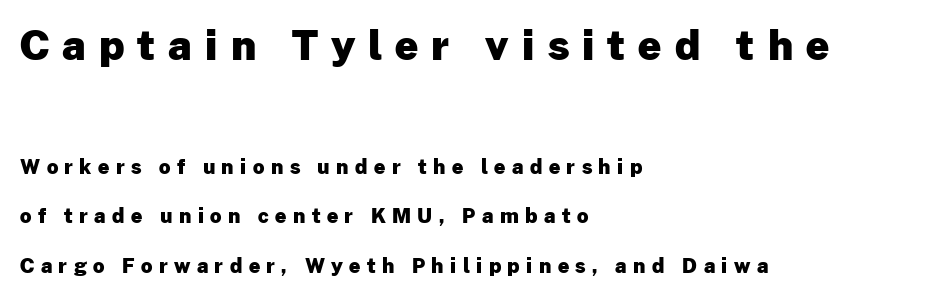
{"serif": "no", "italic": "no", "bold": "yes", "weight": "heavy", "width": "normal", "stroke_contrast": "low", "x_height": "medium", "monospaced": "no", "underline": "no", "align": "left", "line_spacing": "loose", "line_spacing_ratio": 2.47, "letter_spacing": "wide", "letter_spacing_em": 0.32, "larger_block": "first", "size_ratio": 2.05, "glyph_px": 41}
